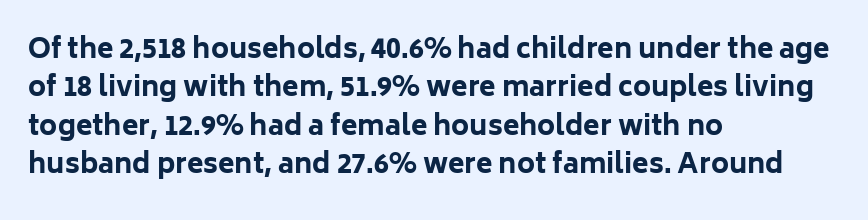
{"italic": "no", "bold": "yes", "underline": "no", "align": "left", "line_spacing": "normal", "line_spacing_ratio": 1.42, "letter_spacing": "normal", "letter_spacing_em": 0.0, "glyph_px": 27}
